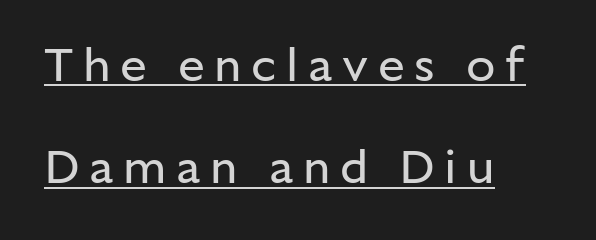
Q: Is the text bold? A: No.
Q: Is the text italic (slanted)? A: No, it is upright.
Q: Is the typeface a serif or a sans-serif typeface? A: Sans-serif.
Q: Is the text underlined? A: Yes.
Q: How is the paragraph aligned? A: Left-aligned.
Q: Is the spacing between letters normal or unusually wide? A: Unusually wide.
Q: Is the spacing between lines tight, normal or loose? A: Loose.
Q: Width (condensed, normal, or wide)? A: Normal.
Q: Stroke contrast? A: Low.
Q: x-height? A: Medium.
Q: Monospaced? A: No.
